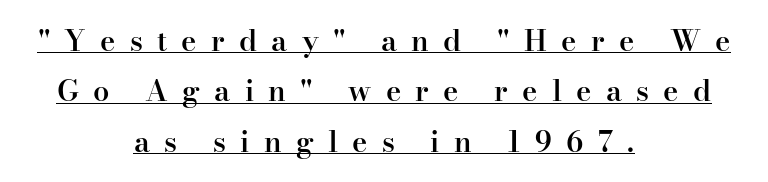
The image shows 29 px semibold serif type, upright; set centered, line spacing 1.74x, unusually wide letter spacing (+0.49 em), underlined; high stroke contrast and a small x-height.
